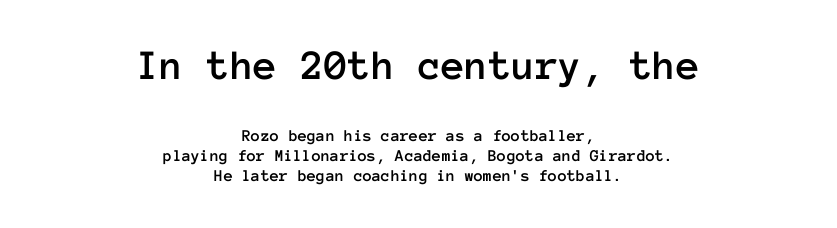
{"italic": "no", "width": "normal", "stroke_contrast": "low", "x_height": "medium", "monospaced": "yes", "underline": "no", "align": "center", "line_spacing_ratio": 1.16, "letter_spacing": "normal", "letter_spacing_em": 0.0, "larger_block": "first", "size_ratio": 2.53, "glyph_px": 43}
